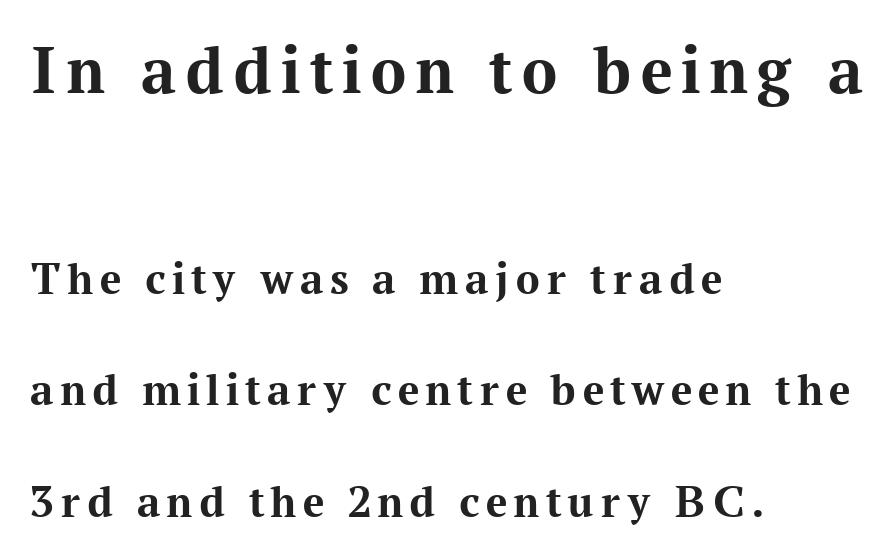
{"serif": "yes", "italic": "no", "bold": "yes", "weight": "bold", "width": "normal", "stroke_contrast": "medium", "x_height": "medium", "monospaced": "no", "underline": "no", "align": "left", "line_spacing": "loose", "line_spacing_ratio": 2.37, "larger_block": "first", "size_ratio": 1.49, "glyph_px": 70}
